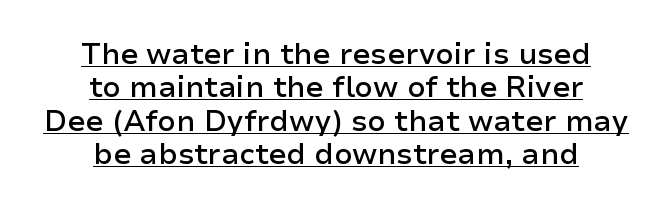
Q: Is the text bold? A: Semi-bold.
Q: Is the text italic (slanted)? A: No, it is upright.
Q: Is the typeface a serif or a sans-serif typeface? A: Sans-serif.
Q: Is the text underlined? A: Yes.
Q: How is the paragraph aligned? A: Centered.
Q: Is the spacing between letters normal or unusually wide? A: Normal.
Q: Is the spacing between lines tight, normal or loose? A: Tight.
Q: Width (condensed, normal, or wide)? A: Normal.
Q: Stroke contrast? A: Low.
Q: x-height? A: Medium.
Q: Monospaced? A: No.
